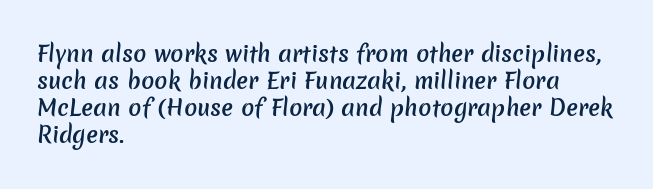
{"bold": "semi", "underline": "no", "align": "left", "line_spacing_ratio": 1.23, "letter_spacing": "normal", "letter_spacing_em": 0.0, "glyph_px": 22}
